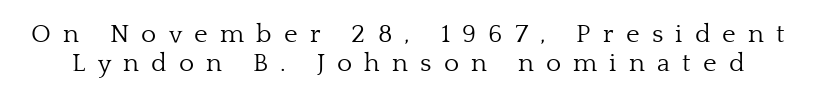
The image shows 26 px text type, upright; set tight line spacing (1.1x), unusually wide letter spacing (+0.47 em), not underlined.
